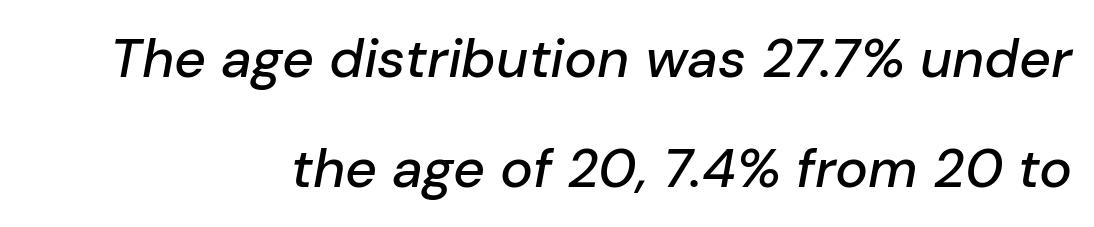
The compositor pushed each line to the right boundary. In terms of posture, this sample is oblique. The passage shown stacks its lines with a broad gap. Standard letterfit; no display-style spreading of the glyphs. Here the designer chose a conventional face with non-uniform glyph widths. Letters rest on an invisible, unmarked baseline.
